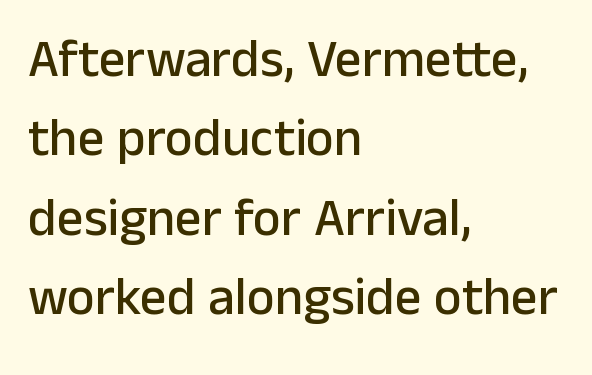
{"serif": "no", "italic": "no", "width": "normal", "stroke_contrast": "low", "x_height": "medium", "monospaced": "no", "underline": "no", "align": "left", "line_spacing": "normal", "line_spacing_ratio": 1.5, "letter_spacing": "normal", "letter_spacing_em": 0.0, "glyph_px": 53}
